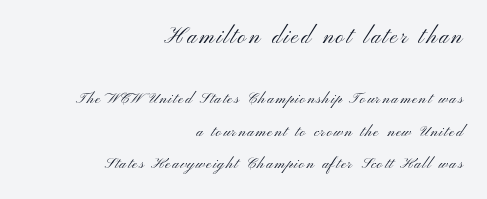
The image shows 22 px text type; set right-aligned, loose line spacing (2.19x), not underlined; the first (top) block is 1.47x larger.
